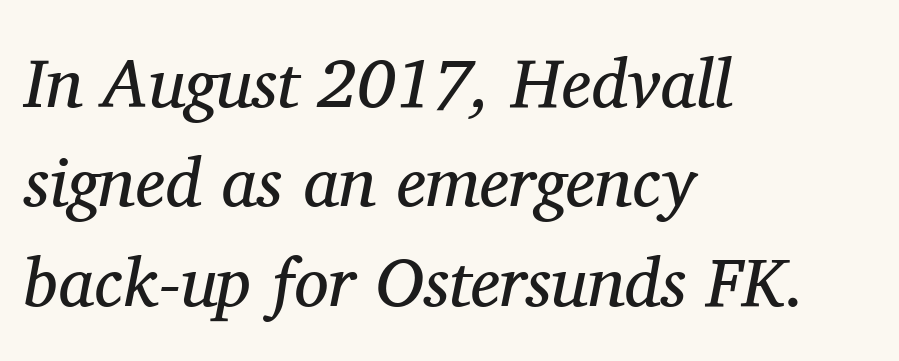
The image shows 69 px regular-weight serif type, italic (leaning right); set left-aligned, normal line spacing (1.44x), normal letter spacing, not underlined; medium stroke contrast and a medium x-height.
